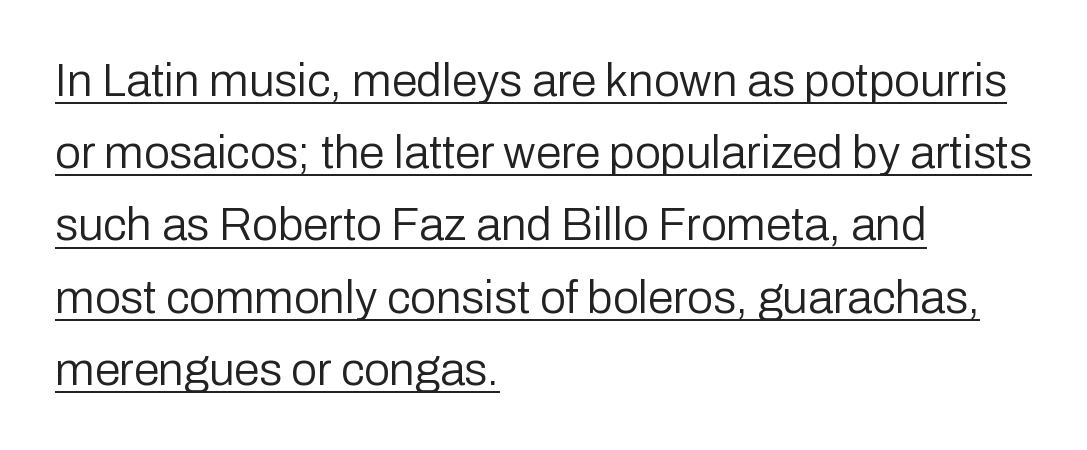
Q: Is the text bold? A: No.
Q: Is the text italic (slanted)? A: No, it is upright.
Q: Is the typeface a serif or a sans-serif typeface? A: Sans-serif.
Q: Is the text underlined? A: Yes.
Q: How is the paragraph aligned? A: Left-aligned.
Q: Is the spacing between letters normal or unusually wide? A: Normal.
Q: Is the spacing between lines tight, normal or loose? A: Normal.
Q: Width (condensed, normal, or wide)? A: Normal.
Q: Stroke contrast? A: Low.
Q: x-height? A: Medium.
Q: Monospaced? A: No.
